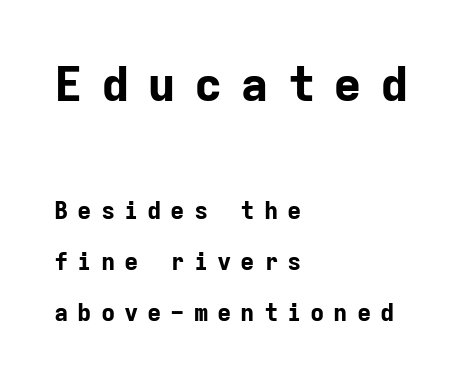
The image shows 48 px bold sans-serif type, upright, monospaced; set left-aligned, loose line spacing (2.13x), unusually wide letter spacing (+0.37 em), not underlined; the first (top) block is 2.0x larger; low stroke contrast and a medium x-height.
